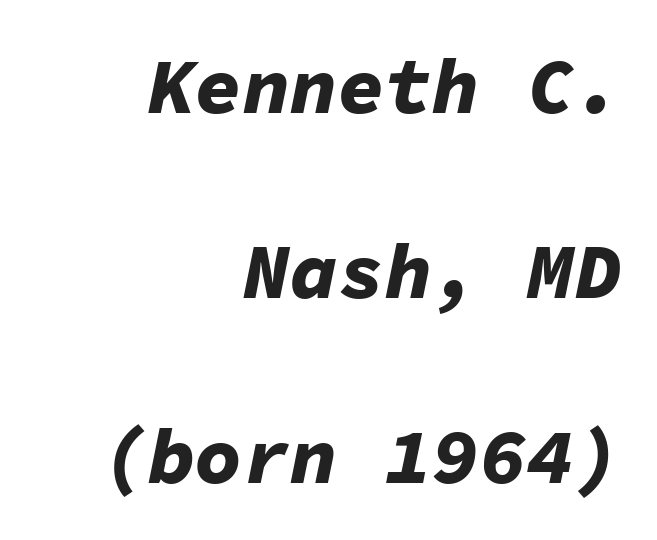
{"italic": "yes", "lean": "right", "slant_degrees": 11, "bold": "yes", "weight": "bold", "width": "normal", "stroke_contrast": "low", "x_height": "medium", "monospaced": "yes", "underline": "no", "align": "right", "line_spacing": "loose", "line_spacing_ratio": 2.34, "letter_spacing": "normal", "letter_spacing_em": 0.0, "glyph_px": 79}
